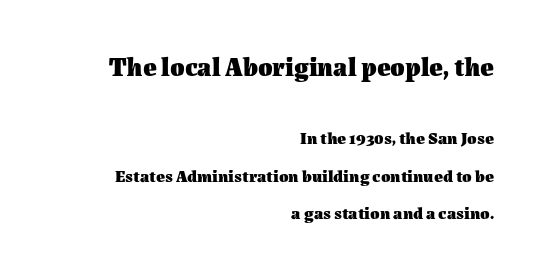
{"italic": "no", "bold": "yes", "underline": "no", "align": "right", "line_spacing": "loose", "line_spacing_ratio": 2.21, "letter_spacing": "normal", "letter_spacing_em": 0.0, "larger_block": "first", "size_ratio": 1.53, "glyph_px": 26}
